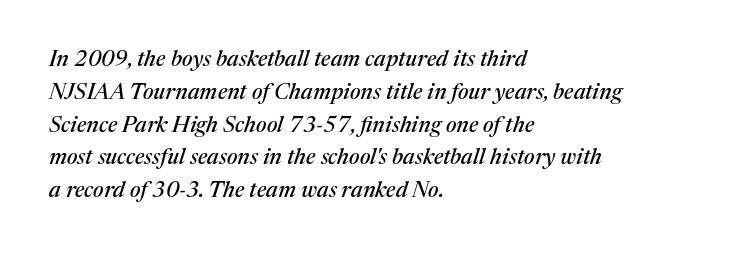
Q: Is the text italic (slanted)? A: Yes, it leans right by about 17 degrees.
Q: Is the text underlined? A: No.
Q: How is the paragraph aligned? A: Left-aligned.
Q: Is the spacing between letters normal or unusually wide? A: Normal.
Q: Is the spacing between lines tight, normal or loose? A: Normal.
